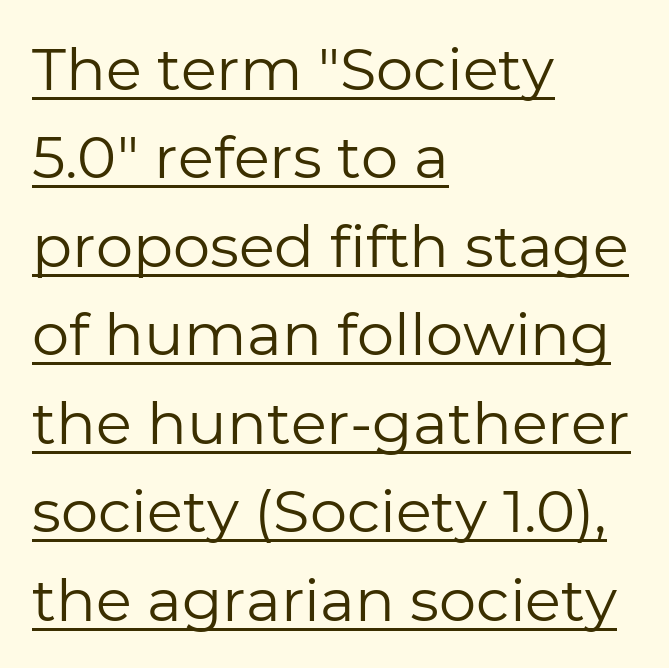
Q: Is the text bold? A: No.
Q: Is the text italic (slanted)? A: No, it is upright.
Q: Is the typeface a serif or a sans-serif typeface? A: Sans-serif.
Q: Is the text underlined? A: Yes.
Q: How is the paragraph aligned? A: Left-aligned.
Q: Is the spacing between letters normal or unusually wide? A: Normal.
Q: Is the spacing between lines tight, normal or loose? A: Normal.
Q: Width (condensed, normal, or wide)? A: Normal.
Q: Stroke contrast? A: Low.
Q: x-height? A: Medium.
Q: Monospaced? A: No.
